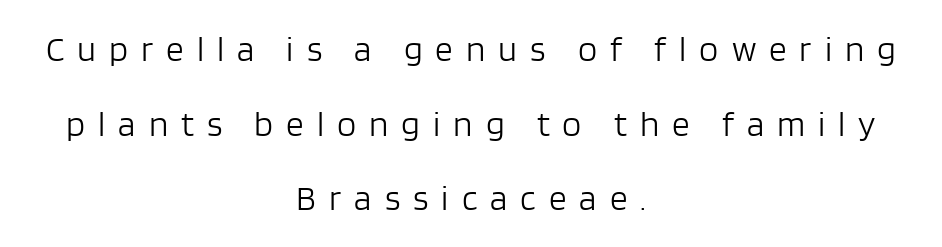
Q: Is the text bold? A: No.
Q: Is the text italic (slanted)? A: No, it is upright.
Q: Is the typeface a serif or a sans-serif typeface? A: Sans-serif.
Q: Is the text underlined? A: No.
Q: How is the paragraph aligned? A: Centered.
Q: Is the spacing between letters normal or unusually wide? A: Unusually wide.
Q: Is the spacing between lines tight, normal or loose? A: Loose.
Q: Width (condensed, normal, or wide)? A: Normal.
Q: Stroke contrast? A: Low.
Q: x-height? A: Large.
Q: Monospaced? A: No.
